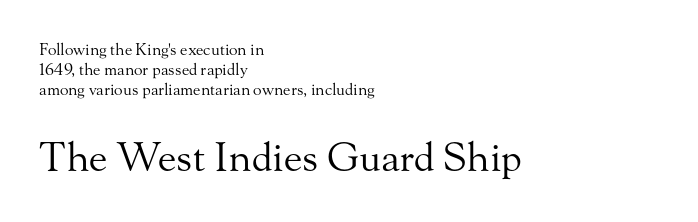
Q: Is the text bold? A: No.
Q: Is the text italic (slanted)? A: No, it is upright.
Q: Is the typeface a serif or a sans-serif typeface? A: Serif.
Q: Is the text underlined? A: No.
Q: How is the paragraph aligned? A: Left-aligned.
Q: Is the spacing between letters normal or unusually wide? A: Normal.
Q: Is the spacing between lines tight, normal or loose? A: Normal.
Q: Which block of text is set in a larger size, the first (top) or the second (bottom)? A: The second (bottom) one.
Q: Width (condensed, normal, or wide)? A: Normal.
Q: Stroke contrast? A: Medium.
Q: x-height? A: Small.
Q: Monospaced? A: No.
